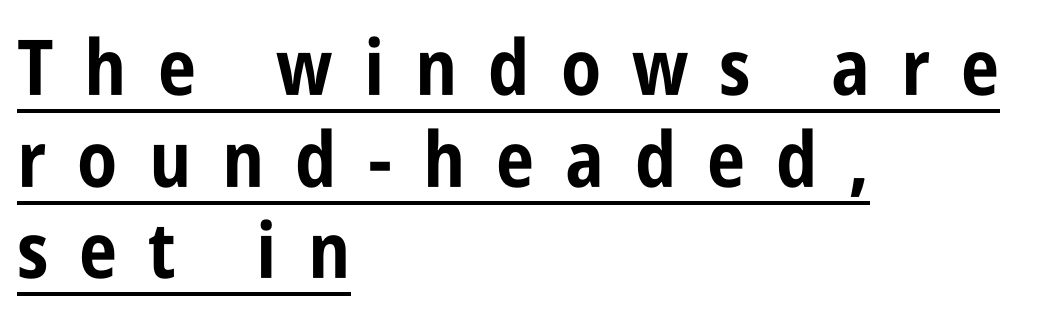
The image shows 77 px bold, condensed sans-serif type, upright; set left-aligned, line spacing 1.19x, unusually wide letter spacing (+0.4 em), underlined; low stroke contrast and a large x-height.
